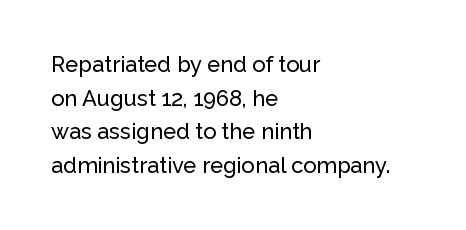
One glance says typical: line gaps are just what's usual. The letters stand upright; this is a roman face. The gap between lines stays unmarked. These lines keep a tight, regular rhythm from letter to letter. Casual observation: everything's shoved over to the left.
